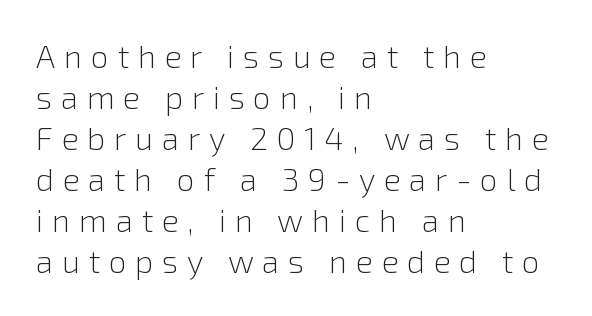
Q: Is the text bold? A: No.
Q: Is the text italic (slanted)? A: No, it is upright.
Q: Is the typeface a serif or a sans-serif typeface? A: Sans-serif.
Q: Is the text underlined? A: No.
Q: How is the paragraph aligned? A: Left-aligned.
Q: Is the spacing between letters normal or unusually wide? A: Unusually wide.
Q: Is the spacing between lines tight, normal or loose? A: Normal.
Q: Width (condensed, normal, or wide)? A: Normal.
Q: Stroke contrast? A: Low.
Q: x-height? A: Medium.
Q: Monospaced? A: No.
